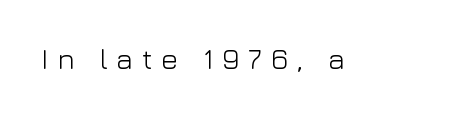
Q: Is the text bold? A: No.
Q: Is the text italic (slanted)? A: No, it is upright.
Q: Is the typeface a serif or a sans-serif typeface? A: Sans-serif.
Q: Is the text underlined? A: No.
Q: Is the spacing between letters normal or unusually wide? A: Unusually wide.
Q: Width (condensed, normal, or wide)? A: Normal.
Q: Stroke contrast? A: Low.
Q: x-height? A: Medium.
Q: Monospaced? A: No.
